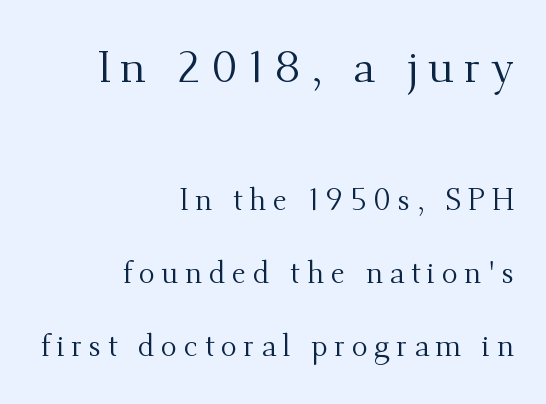
Q: Is the text bold? A: No.
Q: Is the text italic (slanted)? A: No, it is upright.
Q: Is the typeface a serif or a sans-serif typeface? A: Serif.
Q: Is the text underlined? A: No.
Q: How is the paragraph aligned? A: Right-aligned.
Q: Is the spacing between letters normal or unusually wide? A: Unusually wide.
Q: Is the spacing between lines tight, normal or loose? A: Loose.
Q: Which block of text is set in a larger size, the first (top) or the second (bottom)? A: The first (top) one.
Q: Width (condensed, normal, or wide)? A: Normal.
Q: Stroke contrast? A: Medium.
Q: x-height? A: Small.
Q: Monospaced? A: No.
